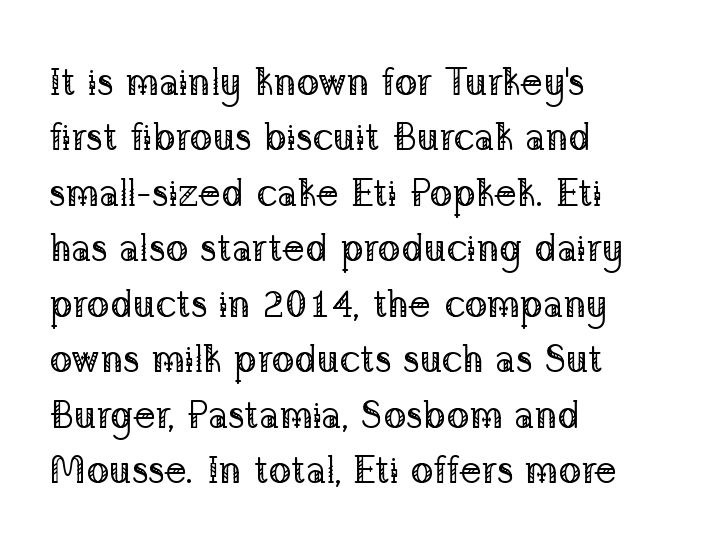
This sample uses plain, unmodified letter spacing. The ragged edge is on the right, which tells us the setting is flush left. This sample has the flowing, uneven cadence of proportional lettering. The font is comparable to plain body text, perhaps lighter.
